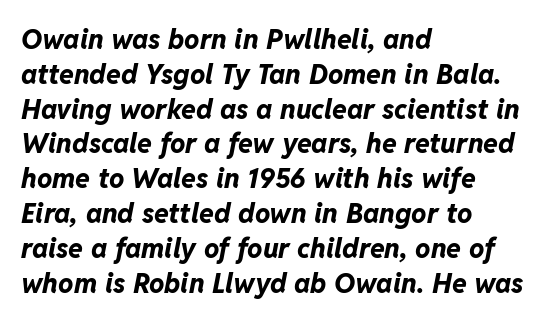
Q: Is the text bold? A: Yes.
Q: Is the text italic (slanted)? A: Yes, it leans right by about 11 degrees.
Q: Is the text underlined? A: No.
Q: How is the paragraph aligned? A: Left-aligned.
Q: Is the spacing between letters normal or unusually wide? A: Normal.
Q: Is the spacing between lines tight, normal or loose? A: Normal.
